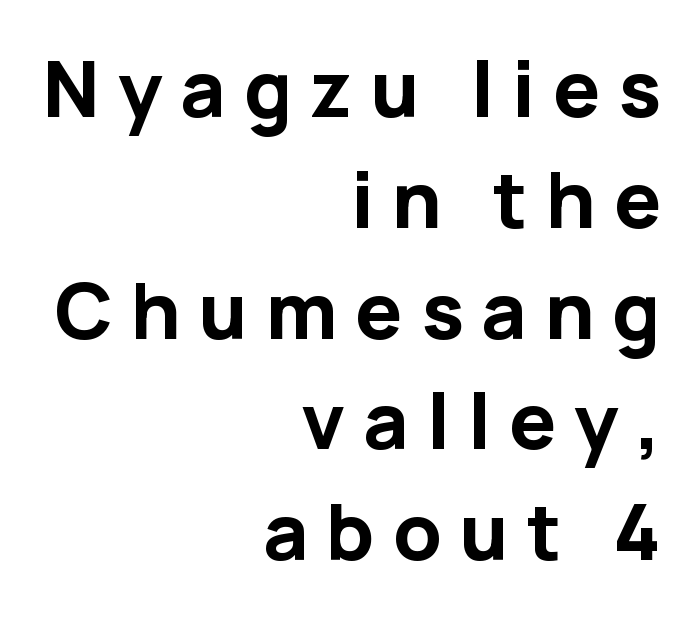
{"serif": "no", "italic": "no", "bold": "yes", "weight": "bold", "width": "normal", "stroke_contrast": "low", "x_height": "medium", "monospaced": "no", "underline": "no", "align": "right", "line_spacing": "normal", "line_spacing_ratio": 1.42, "letter_spacing": "wide", "letter_spacing_em": 0.23, "glyph_px": 78}
